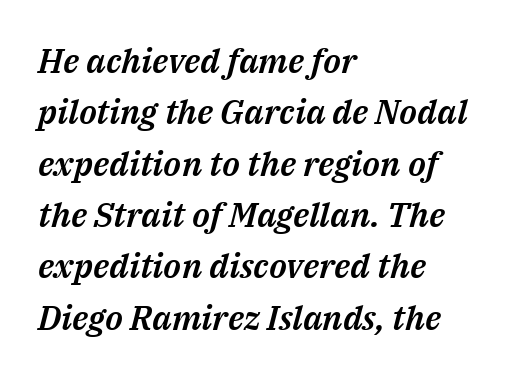
The image shows 34 px text type, italic (leaning right); set left-aligned, normal line spacing (1.51x), normal letter spacing, not underlined; medium stroke contrast and a medium x-height.
